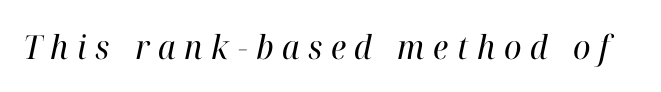
Display-style spreading of the glyphs; the letterfit is very open. Would a proofreader flag this as italicized? Yes. The specimen omits any rule beneath the text block's lines. To sum up the face: it has serifs.
